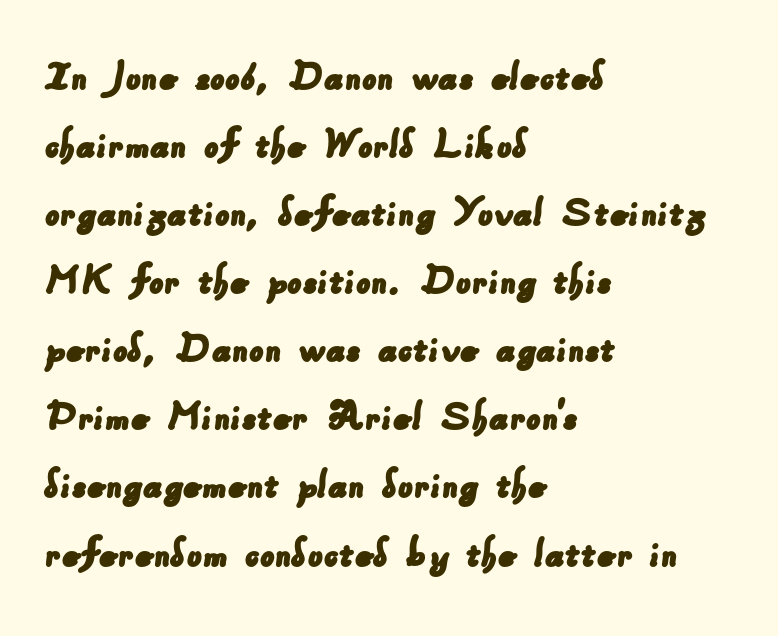
Any mark beneath the type? The region is blank. Check where the strokes stop: nothing finishes them off — pure sans. Interline gaps are of average width in this sample. The type is set solid horizontally, with unmodified tracking. This rendering uses left alignment, leaving the right contour irregular.
